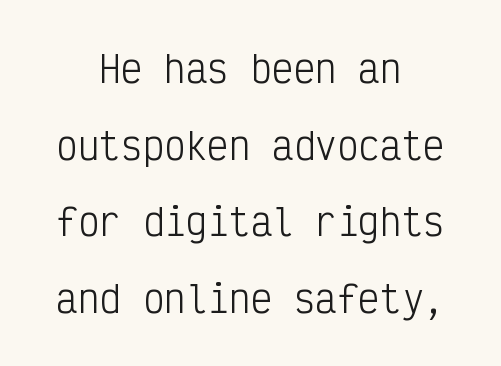
Stem width sits at or under what a default text font uses. Vertical strokes here are truly vertical. The line texture is even and compact thanks to regular tracking. Leading: increased. Serifs: no, the terminals of the letterforms are clean. A typesetter would call this monospace, since all characters share one set width.
